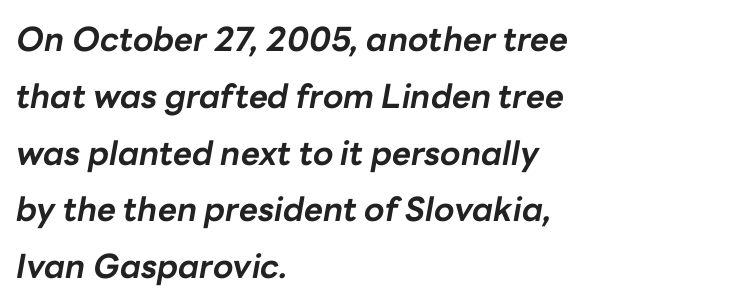
{"italic": "yes", "lean": "right", "slant_degrees": 10, "bold": "yes", "weight": "bold", "width": "normal", "stroke_contrast": "low", "x_height": "medium", "monospaced": "no", "underline": "no", "align": "left", "line_spacing_ratio": 1.72, "letter_spacing": "normal", "letter_spacing_em": 0.0, "glyph_px": 33}
